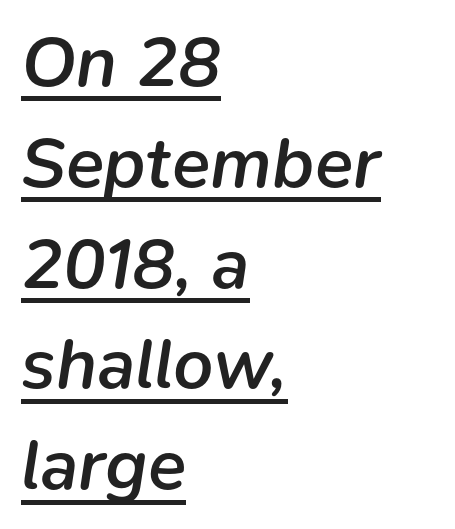
Q: Is the text bold? A: Semi-bold.
Q: Is the text italic (slanted)? A: Yes, it leans right by about 9 degrees.
Q: Is the text underlined? A: Yes.
Q: How is the paragraph aligned? A: Left-aligned.
Q: Is the spacing between letters normal or unusually wide? A: Normal.
Q: Is the spacing between lines tight, normal or loose? A: Normal.
Q: Width (condensed, normal, or wide)? A: Normal.
Q: Stroke contrast? A: Low.
Q: x-height? A: Medium.
Q: Monospaced? A: No.
